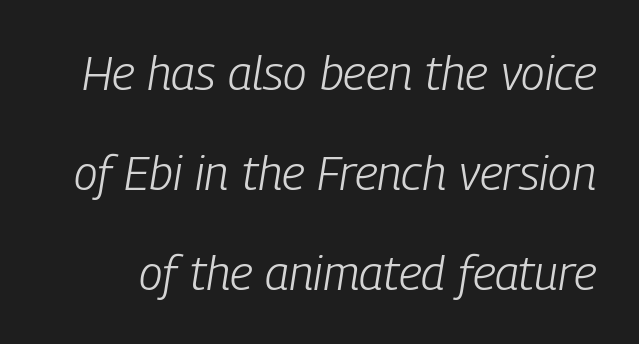
Q: Is the text bold? A: No.
Q: Is the text italic (slanted)? A: Yes, it leans right by about 9 degrees.
Q: Is the text underlined? A: No.
Q: Is the spacing between letters normal or unusually wide? A: Normal.
Q: Is the spacing between lines tight, normal or loose? A: Loose.
Q: Width (condensed, normal, or wide)? A: Condensed.
Q: Stroke contrast? A: Low.
Q: x-height? A: Medium.
Q: Monospaced? A: No.
